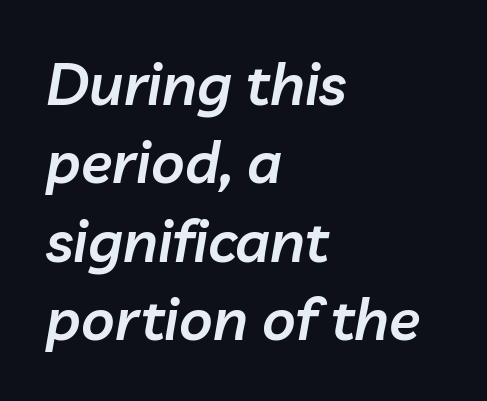
The image shows 58 px semibold type, italic (leaning right); set left-aligned, normal line spacing (1.35x), normal letter spacing, not underlined; low stroke contrast and a medium x-height.
